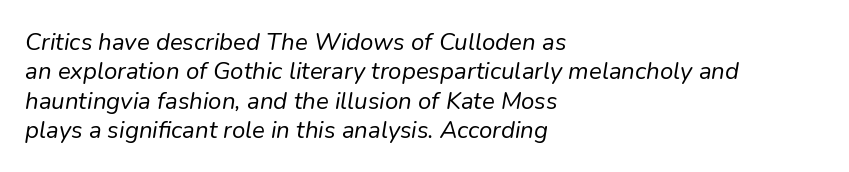
Glyph-to-glyph distance matches everyday printed text. Beneath every word, the page is bare. When letters slant like this, we call the style italic. Caption: face not bold, strokes unweighted.
